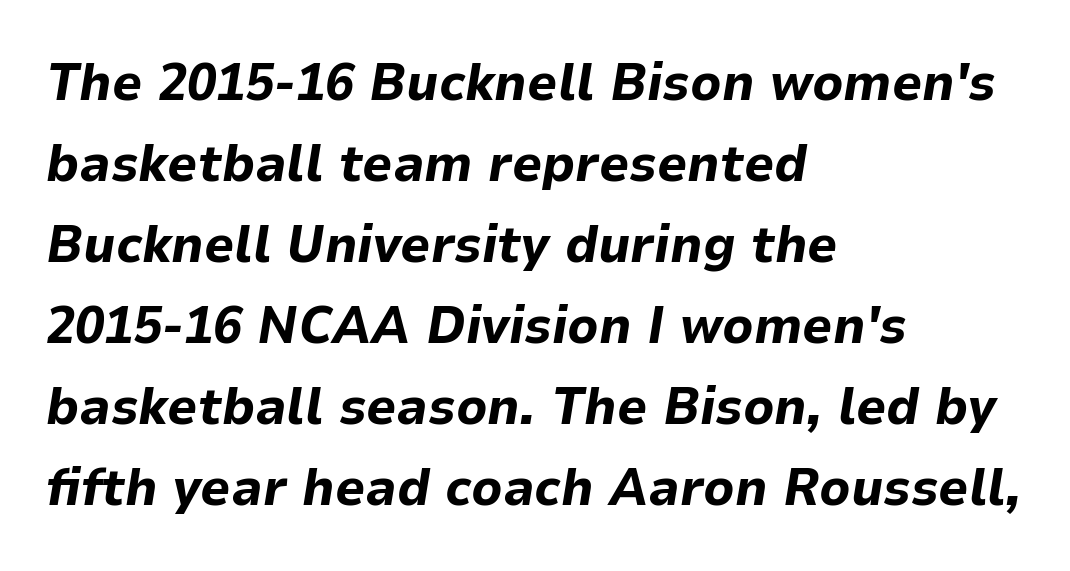
{"italic": "yes", "lean": "right", "slant_degrees": 9, "bold": "yes", "weight": "bold", "width": "normal", "stroke_contrast": "low", "x_height": "medium", "monospaced": "no", "underline": "no", "align": "left", "line_spacing": "normal", "line_spacing_ratio": 1.53, "letter_spacing": "normal", "letter_spacing_em": 0.0, "glyph_px": 53}
